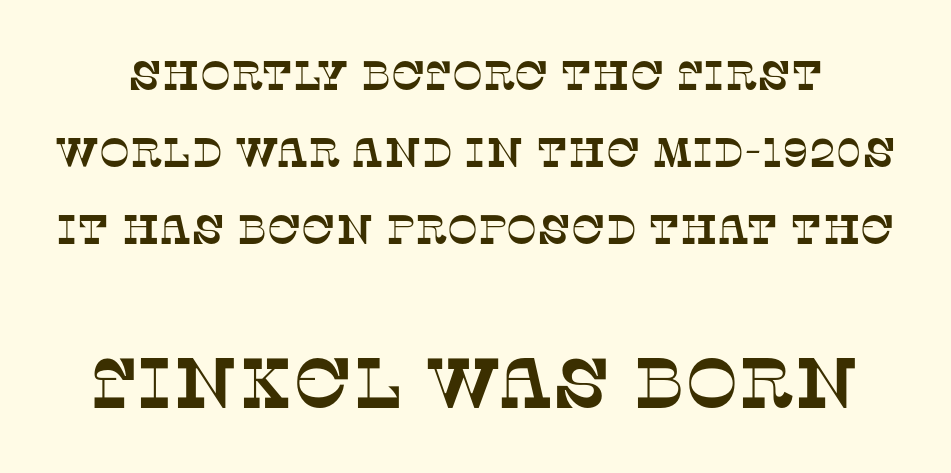
The image shows 71 px serif type; set line spacing 1.88x, normal letter spacing, not underlined; the second (bottom) block is 1.73x larger; low stroke contrast and a large x-height.
